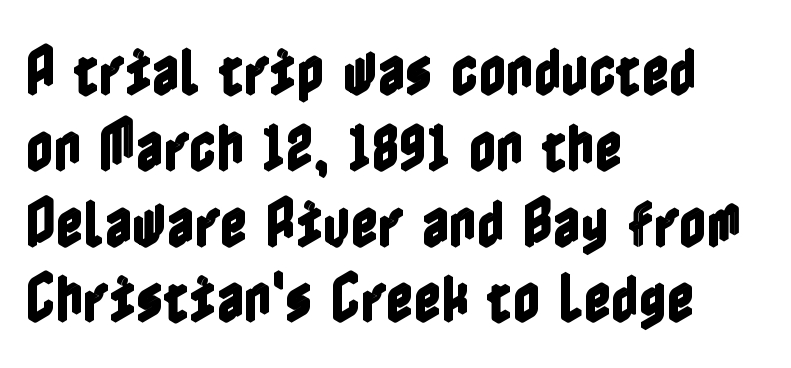
The image shows 53 px condensed type, upright; set left-aligned, normal line spacing (1.43x), normal letter spacing, not underlined; a medium x-height.
